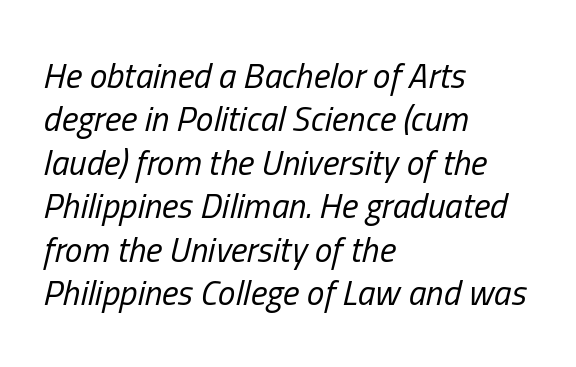
{"italic": "yes", "lean": "right", "slant_degrees": 13, "bold": "no", "weight": "regular", "width": "condensed", "stroke_contrast": "low", "x_height": "medium", "monospaced": "no", "underline": "no", "align": "left", "line_spacing_ratio": 1.24, "letter_spacing": "normal", "letter_spacing_em": 0.0, "glyph_px": 35}
